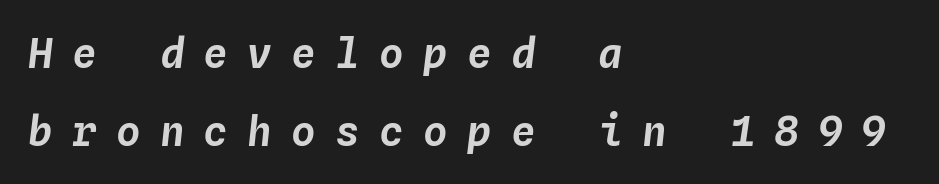
The gaps between neighbouring characters are conspicuously large. You could count columns in this text — the font is strictly monospaced. Short and long lines alike share a common starting point at left. Words float on clear page, feet unadorned.
